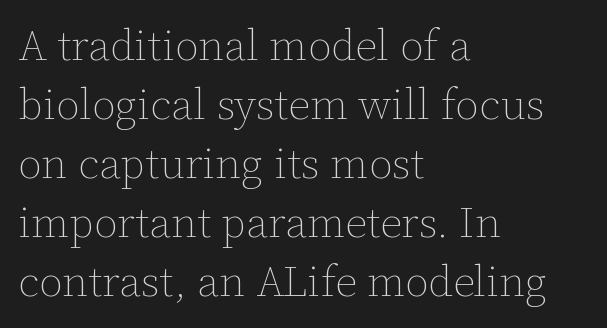
{"italic": "no", "bold": "no", "weight": "thin", "width": "normal", "stroke_contrast": "low", "x_height": "medium", "monospaced": "no", "underline": "no", "align": "left", "line_spacing": "normal", "line_spacing_ratio": 1.37, "letter_spacing": "normal", "letter_spacing_em": 0.0, "glyph_px": 43}
